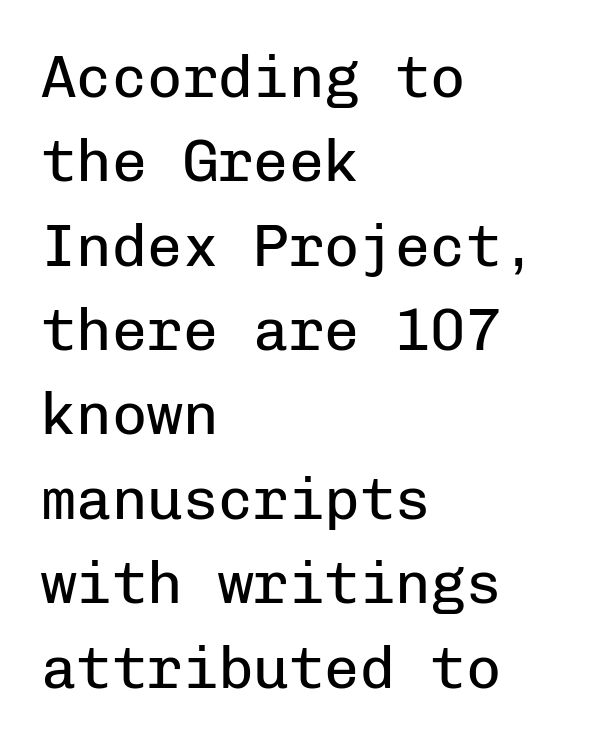
Q: Is the text bold? A: No.
Q: Is the text italic (slanted)? A: No, it is upright.
Q: Is the typeface a serif or a sans-serif typeface? A: Sans-serif.
Q: Is the text underlined? A: No.
Q: How is the paragraph aligned? A: Left-aligned.
Q: Is the spacing between letters normal or unusually wide? A: Normal.
Q: Is the spacing between lines tight, normal or loose? A: Normal.
Q: Width (condensed, normal, or wide)? A: Normal.
Q: Stroke contrast? A: Low.
Q: x-height? A: Medium.
Q: Monospaced? A: Yes.
